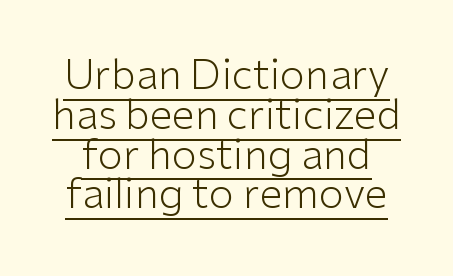
Q: Is the text bold? A: No.
Q: Is the text italic (slanted)? A: No, it is upright.
Q: Is the typeface a serif or a sans-serif typeface? A: Sans-serif.
Q: Is the text underlined? A: Yes.
Q: How is the paragraph aligned? A: Centered.
Q: Is the spacing between letters normal or unusually wide? A: Normal.
Q: Is the spacing between lines tight, normal or loose? A: Tight.
Q: Width (condensed, normal, or wide)? A: Normal.
Q: Stroke contrast? A: Low.
Q: x-height? A: Medium.
Q: Monospaced? A: No.
